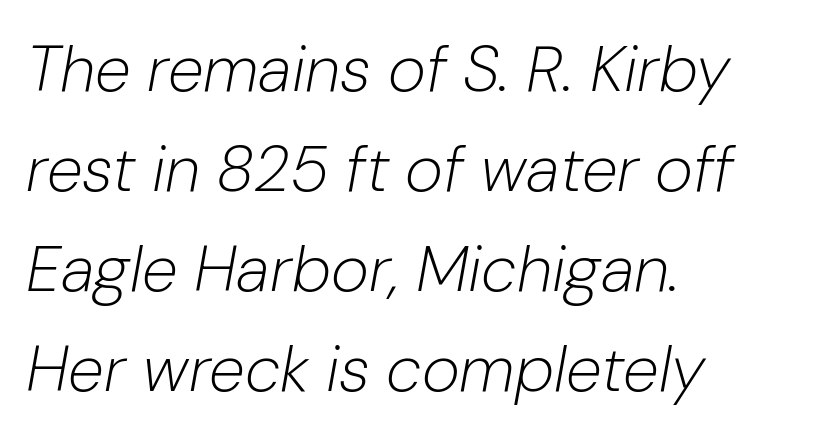
The strokes are not fattened; the text isn't bold. The passage shown is typed in a proportional face where columns would drift. The typography opts for an oblique posture over an upright one. The text block is weighted toward the left margin, trailing off unevenly rightward. Nothing unusual about the tracking: characters are spaced as the font intends.
